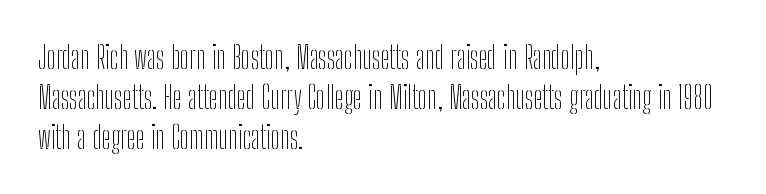
Q: Is the text bold? A: No.
Q: Is the text italic (slanted)? A: No, it is upright.
Q: Is the typeface a serif or a sans-serif typeface? A: Sans-serif.
Q: Is the text underlined? A: No.
Q: How is the paragraph aligned? A: Left-aligned.
Q: Is the spacing between letters normal or unusually wide? A: Normal.
Q: Is the spacing between lines tight, normal or loose? A: Normal.
Q: Width (condensed, normal, or wide)? A: Condensed.
Q: Stroke contrast? A: Low.
Q: x-height? A: Medium.
Q: Monospaced? A: No.
